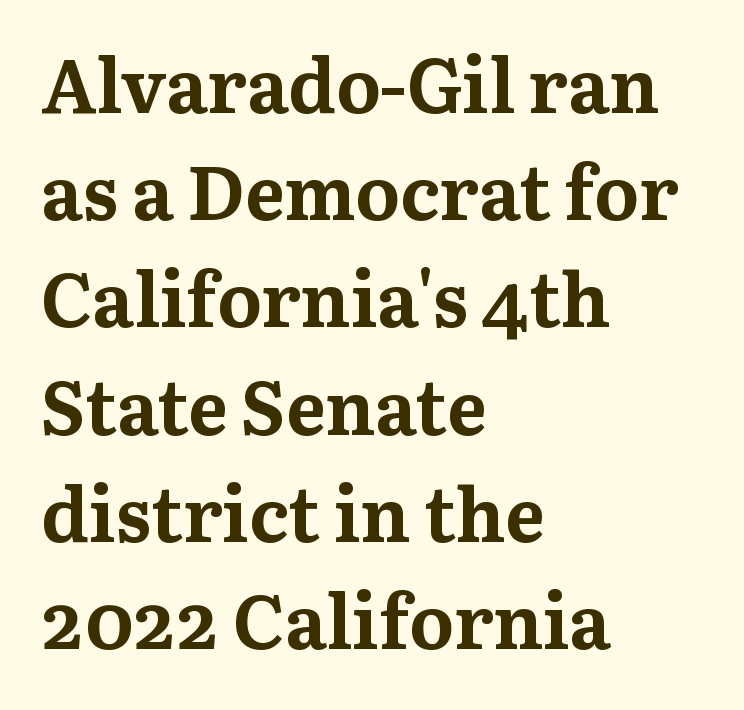
The image shows 75 px bold serif type, upright; set left-aligned, normal line spacing (1.43x), normal letter spacing, not underlined; medium stroke contrast and a medium x-height.
